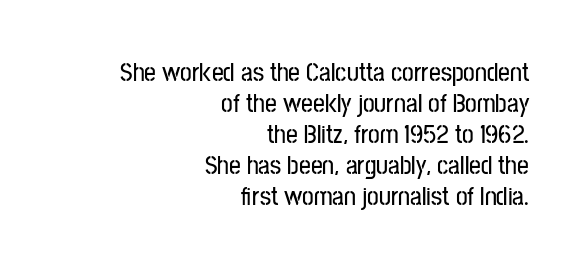
The image shows 26 px text type, upright; set right-aligned, line spacing 1.19x, normal letter spacing, not underlined.
